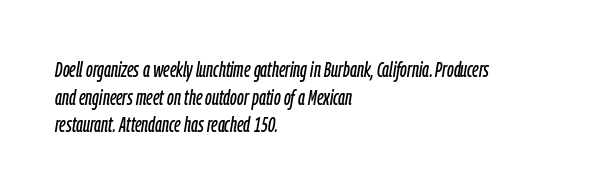
Q: Is the text italic (slanted)? A: Yes, it leans right by about 9 degrees.
Q: Is the text underlined? A: No.
Q: How is the paragraph aligned? A: Left-aligned.
Q: Is the spacing between letters normal or unusually wide? A: Normal.
Q: Is the spacing between lines tight, normal or loose? A: Normal.
